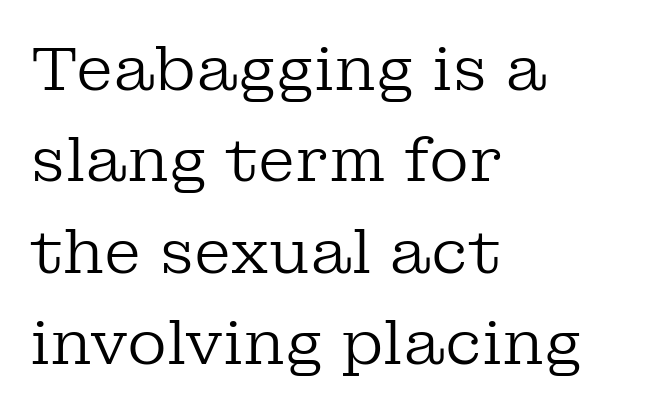
The typeface chosen for these lines features serifs. Nope, not italic — everything's standing straight. Do the characters align in a grid? No, the font is proportional. The line-height multiplier appears to be the usual default. You could call the tracking neutral — neither tight nor loose. The ragged edge is on the right, which tells us the setting is flush left.
